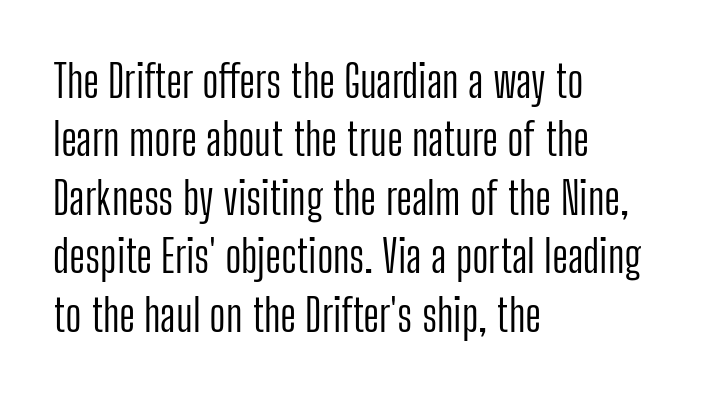
The image shows 45 px light, condensed sans-serif type, upright; set left-aligned, normal line spacing (1.3x), normal letter spacing, not underlined; low stroke contrast and a medium x-height.
